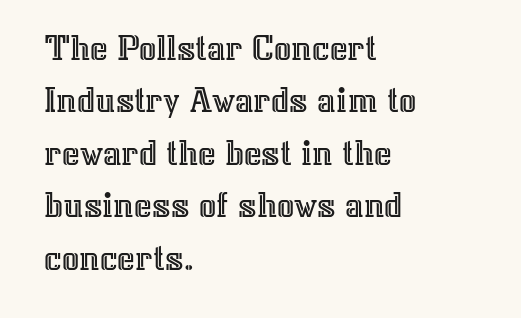
Caption: multi-line text, flush left, ragged right. Style check: upright. The zone under the glyphs is completely vacant. Character widths vary here, with narrow letters taking less room than wide ones.
